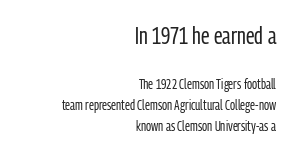
No word sits above an underline. These lines stack with their right ends in a neat column. The strokes carry an ordinary text weight at most. Visually, the top section dominates because its glyphs are scaled up. Regarding leading, the lines here are spaced in the standard way. The axis of the letterforms is exactly vertical.
